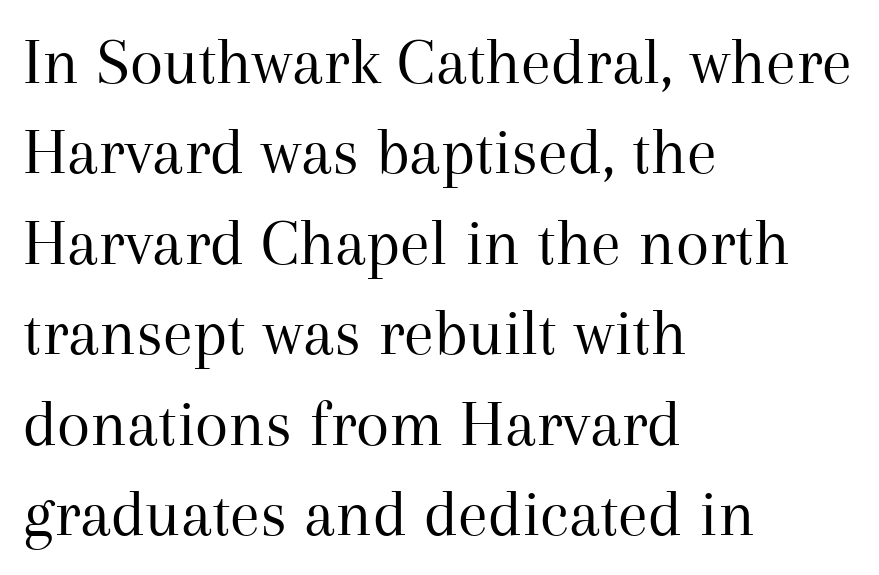
{"serif": "yes", "italic": "no", "bold": "no", "weight": "regular", "width": "normal", "stroke_contrast": "medium", "x_height": "medium", "monospaced": "no", "underline": "no", "align": "left", "line_spacing": "normal", "line_spacing_ratio": 1.33, "letter_spacing": "normal", "letter_spacing_em": 0.0, "glyph_px": 68}
